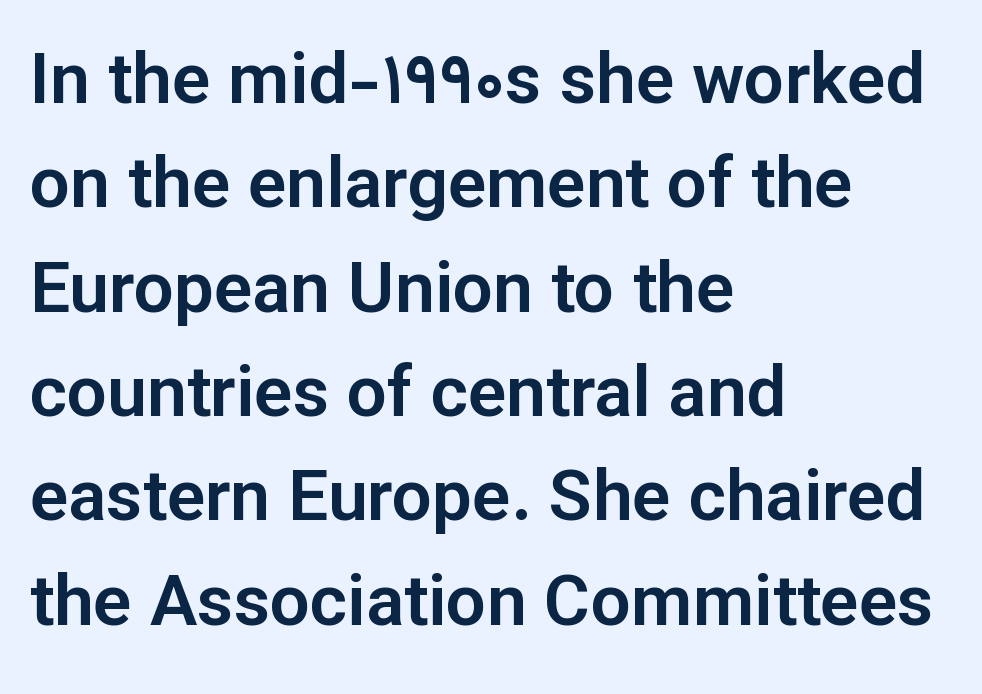
{"serif": "no", "italic": "no", "width": "normal", "stroke_contrast": "low", "x_height": "medium", "monospaced": "no", "underline": "no", "align": "left", "line_spacing": "normal", "line_spacing_ratio": 1.47, "letter_spacing": "normal", "letter_spacing_em": 0.0, "glyph_px": 71}
